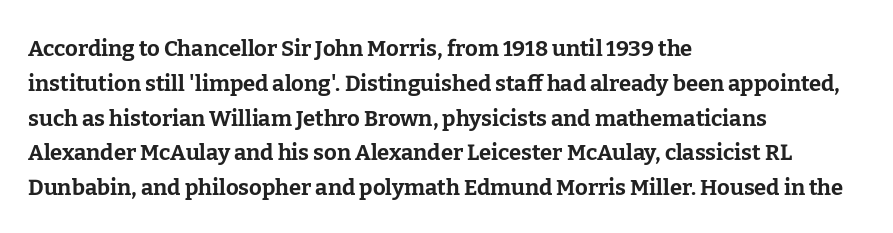
{"italic": "no", "bold": "yes", "underline": "no", "align": "left", "line_spacing": "normal", "line_spacing_ratio": 1.58, "letter_spacing": "normal", "letter_spacing_em": 0.0, "glyph_px": 22}
